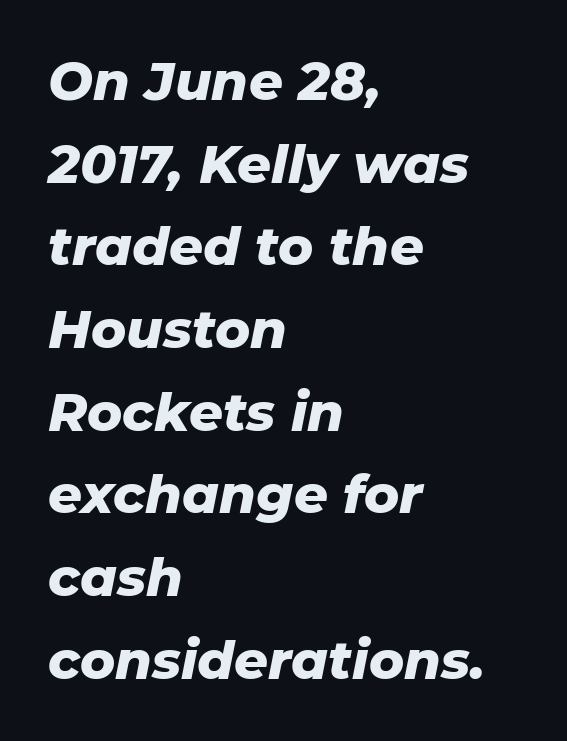
The rendering uses natural spacing where letterforms have individual widths. A student would call this left alignment; a typographer would say flush left, rag right. Strokes here are thick enough to call this a true bold. Any mark beneath the type? The region is blank. The space between consecutive lines is moderate. The typography opts for an oblique posture over an upright one.
